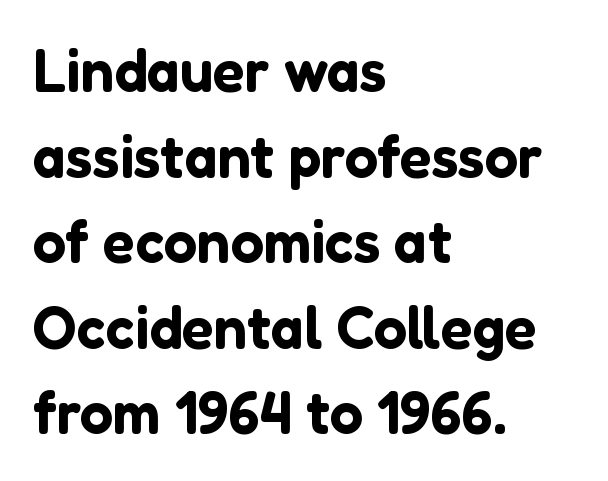
The rendering uses natural spacing where letterforms have individual widths. Does the type have serifs? No, each stem ends abruptly. The space between consecutive lines is moderate. The space beneath each line is pristine and unruled. The line texture is even and compact thanks to regular tracking.
